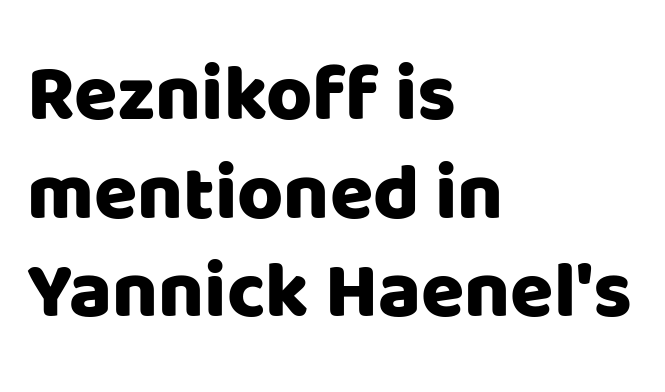
The image shows 79 px sans-serif type, upright; set left-aligned, normal line spacing (1.25x), normal letter spacing, not underlined; low stroke contrast and a large x-height.
